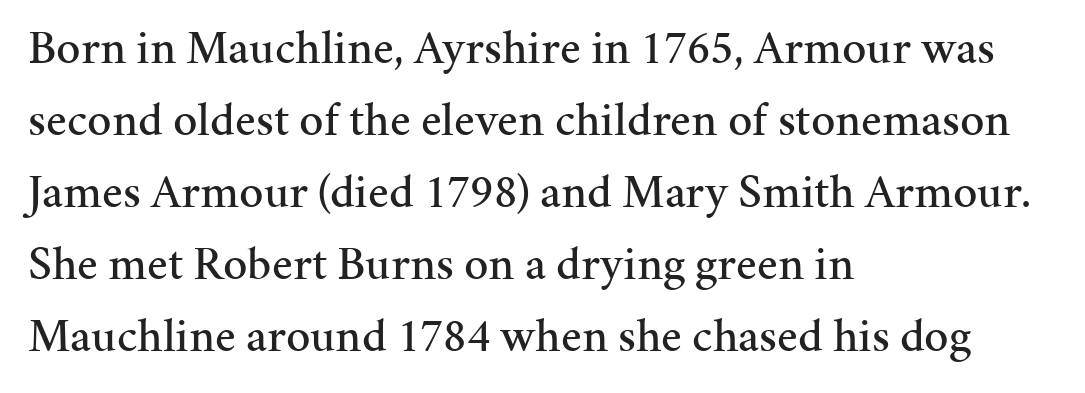
The vertical gap from one line to the next is medium. Varying glyph widths throughout — classic text-font behaviour. Note: serifs present on the glyphs. The strip under each line holds only bare page.
